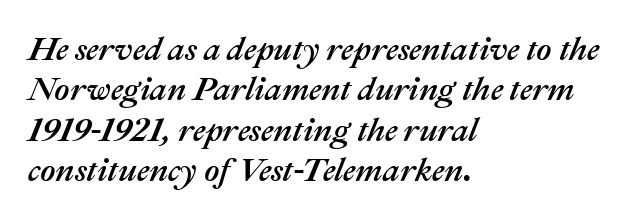
{"italic": "yes", "lean": "right", "slant_degrees": 22, "width": "normal", "stroke_contrast": "medium", "x_height": "medium", "monospaced": "no", "underline": "no", "align": "left", "line_spacing_ratio": 1.22, "letter_spacing": "normal", "letter_spacing_em": 0.0, "glyph_px": 33}
